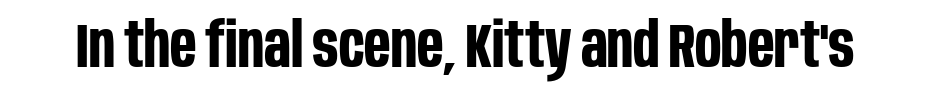
What weight is shown? A full bold with thick strokes. Decoration check: the copy has no underline. You could not count columns in this text — the font is proportionally spaced. A typesetter would call this zero additional tracking.
